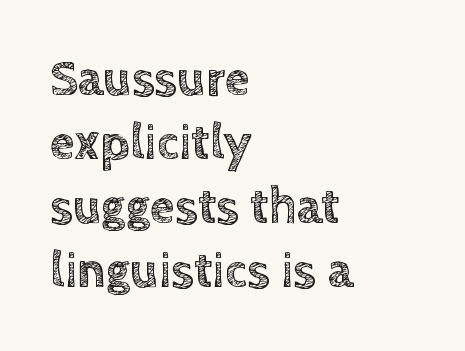
{"italic": "no", "width": "normal", "x_height": "large", "monospaced": "no", "underline": "no", "align": "left", "line_spacing": "normal", "line_spacing_ratio": 1.28, "letter_spacing": "normal", "letter_spacing_em": 0.0, "glyph_px": 50}
